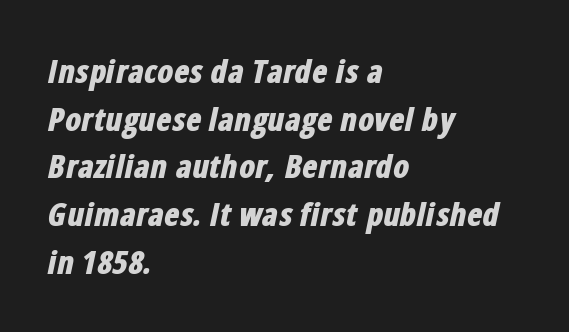
Is this a fixed-width face? No — the glyphs have proportional, varying widths. Strokes here are thick enough to call this a true bold. Anything drawn beneath the words? Only blank space. Default kerning and tracking; the words read as compact shapes.
